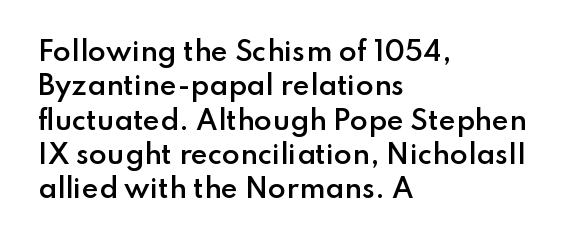
{"italic": "no", "bold": "semi", "underline": "no", "align": "left", "line_spacing": "normal", "line_spacing_ratio": 1.32, "letter_spacing": "normal", "letter_spacing_em": 0.0, "glyph_px": 26}
